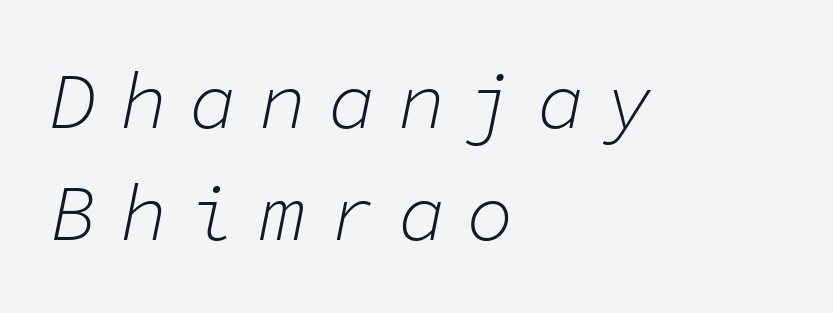
Q: Is the text bold? A: No.
Q: Is the text italic (slanted)? A: Yes, it leans right by about 11 degrees.
Q: Is the text underlined? A: No.
Q: How is the paragraph aligned? A: Left-aligned.
Q: Is the spacing between letters normal or unusually wide? A: Unusually wide.
Q: Is the spacing between lines tight, normal or loose? A: Normal.
Q: Width (condensed, normal, or wide)? A: Normal.
Q: Stroke contrast? A: Low.
Q: x-height? A: Medium.
Q: Monospaced? A: Yes.
